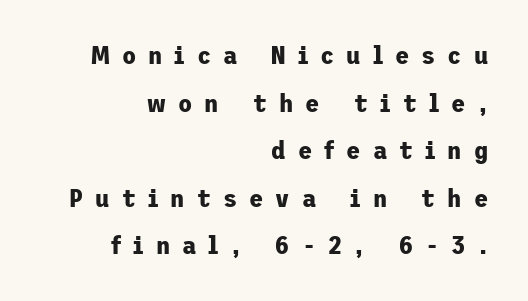
{"italic": "no", "bold": "yes", "underline": "no", "align": "right", "line_spacing_ratio": 1.83, "letter_spacing": "wide", "letter_spacing_em": 0.46, "glyph_px": 26}
